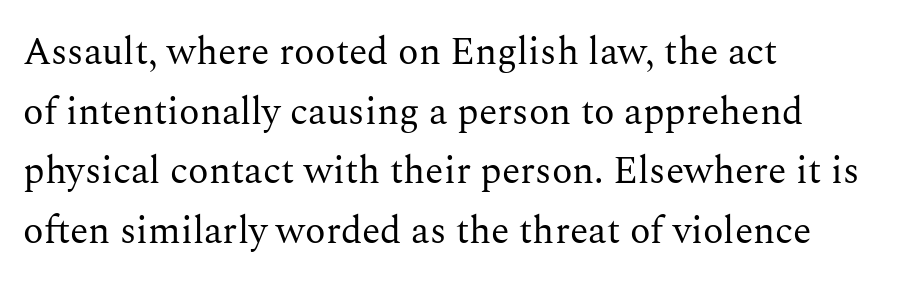
Italic: no, the glyphs are upright roman. The space beneath each line is pristine and unruled. The rendering uses natural spacing where letterforms have individual widths. The designer left line spacing at the default. Which margin do the lines hug? The left one — the right edge is uneven.
